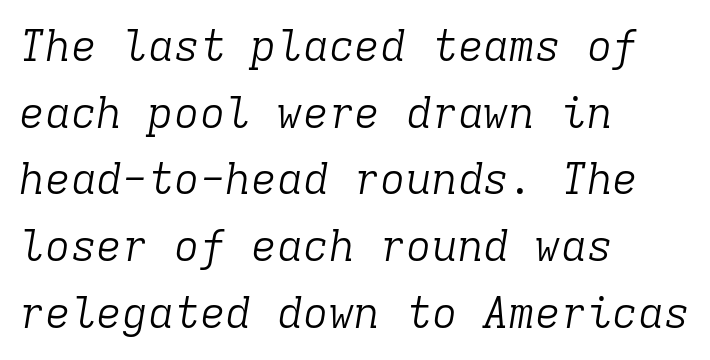
Short note: letters normally spaced. Typographically, this falls in the serif category. The gap between lines stays unmarked. Quick note: italic. If you measured baseline to baseline, you'd find a middling distance. No heavy texture on the line: the type isn't bold.
